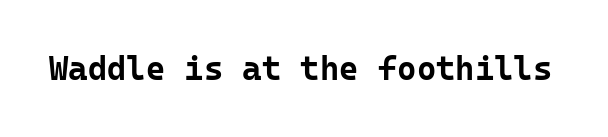
Q: Is the text bold? A: Yes.
Q: Is the text italic (slanted)? A: No, it is upright.
Q: Is the typeface a serif or a sans-serif typeface? A: Sans-serif.
Q: Is the text underlined? A: No.
Q: Is the spacing between letters normal or unusually wide? A: Normal.
Q: Width (condensed, normal, or wide)? A: Normal.
Q: Stroke contrast? A: Low.
Q: x-height? A: Medium.
Q: Monospaced? A: Yes.
